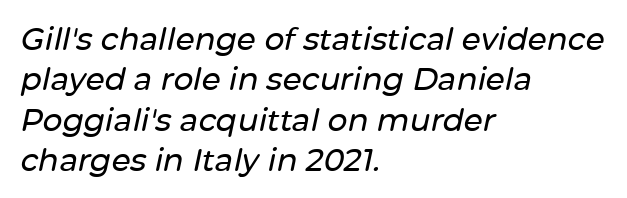
This rendering leaves character spacing at its baseline value. The block of text has a typical density, with ordinary space between rows. The lettering tilts uniformly, giving the passage an italic look. These lines are set flush left with a ragged right edge. Quick note: underline off.
